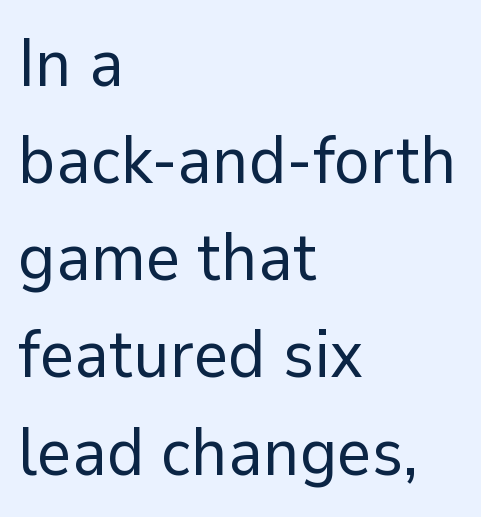
Q: Is the text bold? A: No.
Q: Is the text italic (slanted)? A: No, it is upright.
Q: Is the typeface a serif or a sans-serif typeface? A: Sans-serif.
Q: Is the text underlined? A: No.
Q: How is the paragraph aligned? A: Left-aligned.
Q: Is the spacing between letters normal or unusually wide? A: Normal.
Q: Is the spacing between lines tight, normal or loose? A: Normal.
Q: Width (condensed, normal, or wide)? A: Normal.
Q: Stroke contrast? A: Low.
Q: x-height? A: Medium.
Q: Monospaced? A: No.
